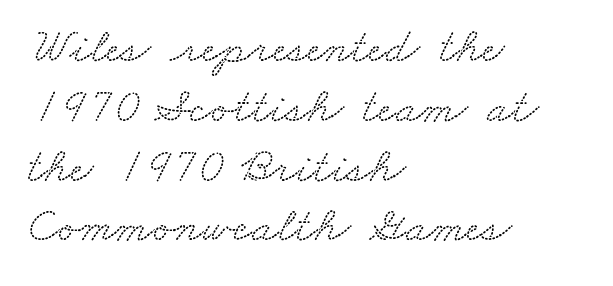
{"width": "wide", "stroke_contrast": "low", "x_height": "small", "monospaced": "no", "underline": "no", "align": "left", "line_spacing_ratio": 1.22, "letter_spacing": "normal", "letter_spacing_em": 0.0, "glyph_px": 49}
